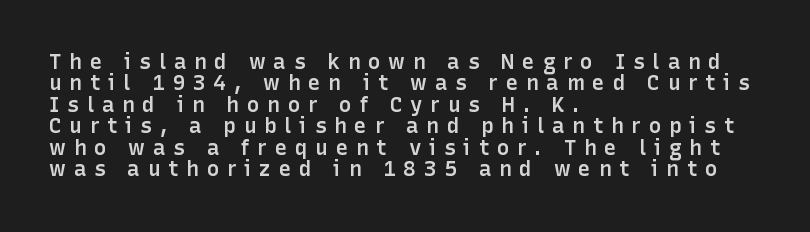
Q: Is the text bold? A: Semi-bold.
Q: Is the text italic (slanted)? A: No, it is upright.
Q: Is the text underlined? A: No.
Q: How is the paragraph aligned? A: Left-aligned.
Q: Is the spacing between letters normal or unusually wide? A: Unusually wide.
Q: Is the spacing between lines tight, normal or loose? A: Tight.
